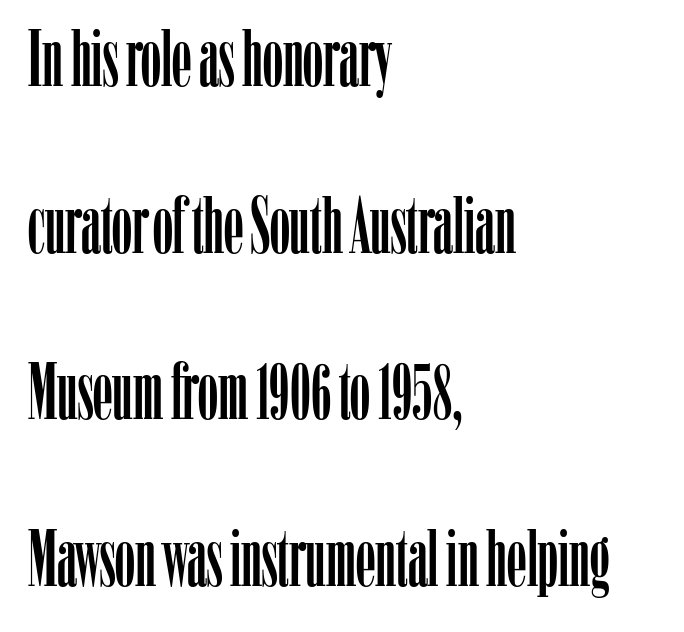
Q: Is the text italic (slanted)? A: No, it is upright.
Q: Is the typeface a serif or a sans-serif typeface? A: Serif.
Q: Is the text underlined? A: No.
Q: How is the paragraph aligned? A: Left-aligned.
Q: Is the spacing between letters normal or unusually wide? A: Normal.
Q: Is the spacing between lines tight, normal or loose? A: Loose.
Q: Width (condensed, normal, or wide)? A: Condensed.
Q: Stroke contrast? A: Low.
Q: x-height? A: Medium.
Q: Monospaced? A: No.
